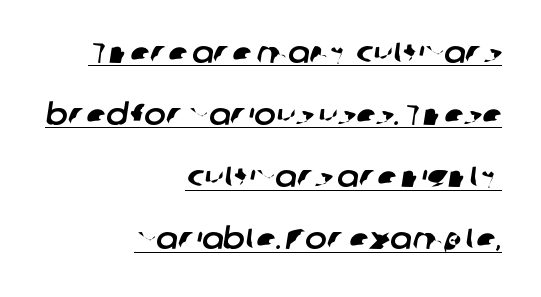
The image shows 29 px sans-serif type; set right-aligned, loose line spacing (2.14x), normal letter spacing, underlined; low stroke contrast and a medium x-height.
